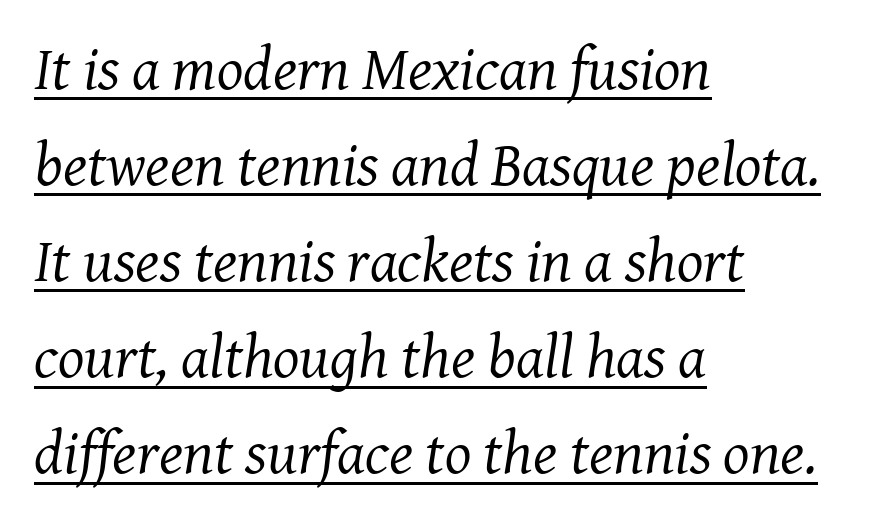
Q: Is the text bold? A: No.
Q: Is the text italic (slanted)? A: Yes, it leans right by about 8 degrees.
Q: Is the typeface a serif or a sans-serif typeface? A: Serif.
Q: Is the text underlined? A: Yes.
Q: How is the paragraph aligned? A: Left-aligned.
Q: Is the spacing between letters normal or unusually wide? A: Normal.
Q: Is the spacing between lines tight, normal or loose? A: Normal.
Q: Width (condensed, normal, or wide)? A: Normal.
Q: Stroke contrast? A: Medium.
Q: x-height? A: Medium.
Q: Monospaced? A: No.
